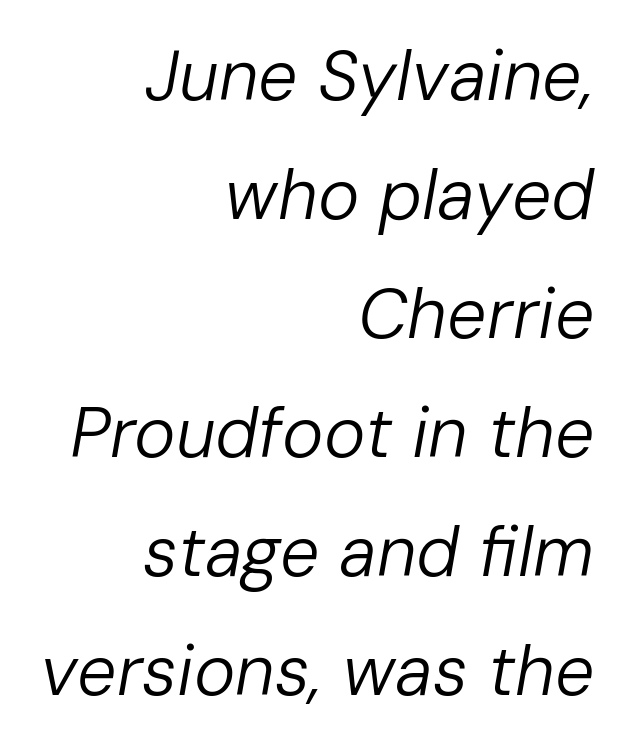
{"italic": "yes", "lean": "right", "slant_degrees": 10, "bold": "no", "weight": "regular", "width": "normal", "stroke_contrast": "low", "x_height": "medium", "monospaced": "no", "underline": "no", "align": "right", "line_spacing": "normal", "line_spacing_ratio": 1.7, "letter_spacing": "normal", "letter_spacing_em": 0.0, "glyph_px": 70}
